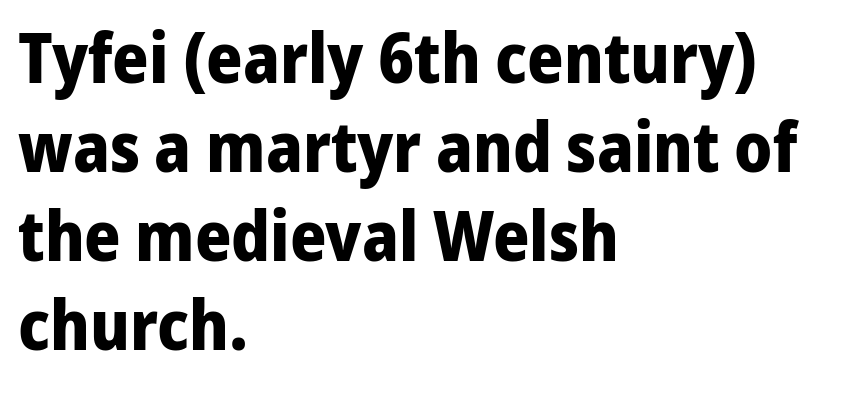
{"serif": "no", "italic": "no", "bold": "yes", "weight": "bold", "width": "normal", "stroke_contrast": "low", "x_height": "medium", "monospaced": "no", "underline": "no", "align": "left", "line_spacing": "normal", "line_spacing_ratio": 1.27, "letter_spacing": "normal", "letter_spacing_em": 0.0, "glyph_px": 70}
